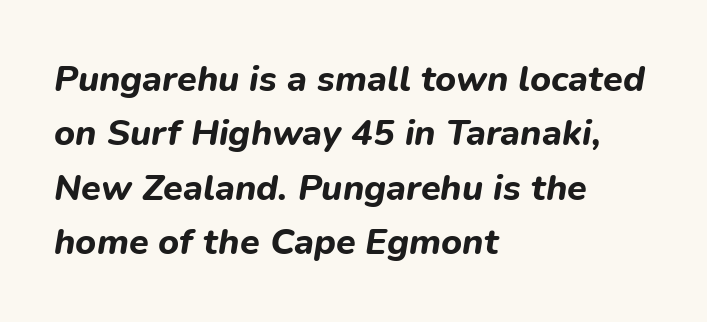
The font's italic variant was chosen for this text. The specimen omits any rule beneath the text block's lines. A dark, heavy texture on the line: the type is bold. In terms of leading, this rendering sits right in the middle. The passage shown is typed in a proportional face where columns would drift.
